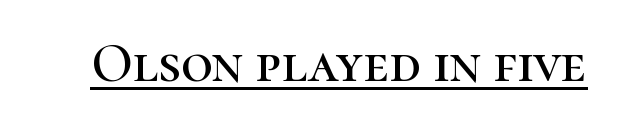
{"serif": "yes", "italic": "no", "width": "normal", "stroke_contrast": "high", "x_height": "medium", "monospaced": "no", "underline": "yes", "letter_spacing": "normal", "letter_spacing_em": 0.0, "glyph_px": 55}
